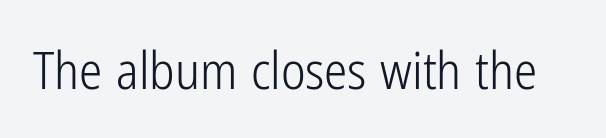
Q: Is the text bold? A: No.
Q: Is the text italic (slanted)? A: No, it is upright.
Q: Is the typeface a serif or a sans-serif typeface? A: Sans-serif.
Q: Is the text underlined? A: No.
Q: Is the spacing between letters normal or unusually wide? A: Normal.
Q: Width (condensed, normal, or wide)? A: Condensed.
Q: Stroke contrast? A: Low.
Q: x-height? A: Medium.
Q: Monospaced? A: No.
